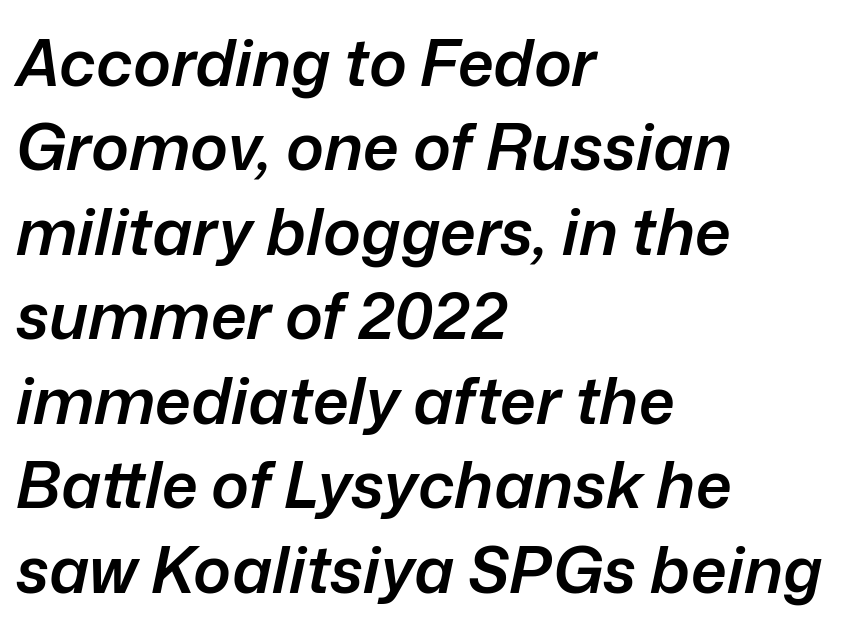
Q: Is the text bold? A: Semi-bold.
Q: Is the text italic (slanted)? A: Yes, it leans right by about 12 degrees.
Q: Is the text underlined? A: No.
Q: How is the paragraph aligned? A: Left-aligned.
Q: Is the spacing between letters normal or unusually wide? A: Normal.
Q: Is the spacing between lines tight, normal or loose? A: Normal.
Q: Width (condensed, normal, or wide)? A: Normal.
Q: Stroke contrast? A: Low.
Q: x-height? A: Medium.
Q: Monospaced? A: No.
